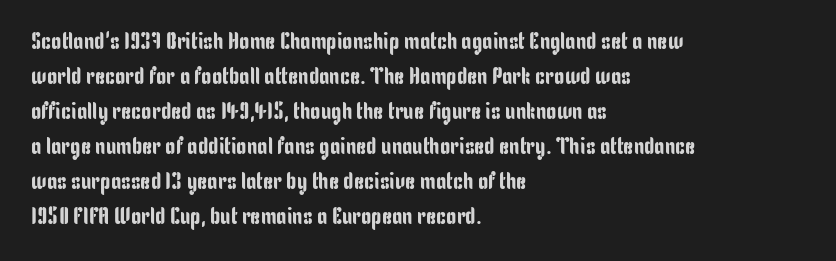
{"italic": "no", "underline": "no", "align": "left", "line_spacing": "normal", "line_spacing_ratio": 1.52, "letter_spacing": "normal", "letter_spacing_em": 0.0, "glyph_px": 23}
